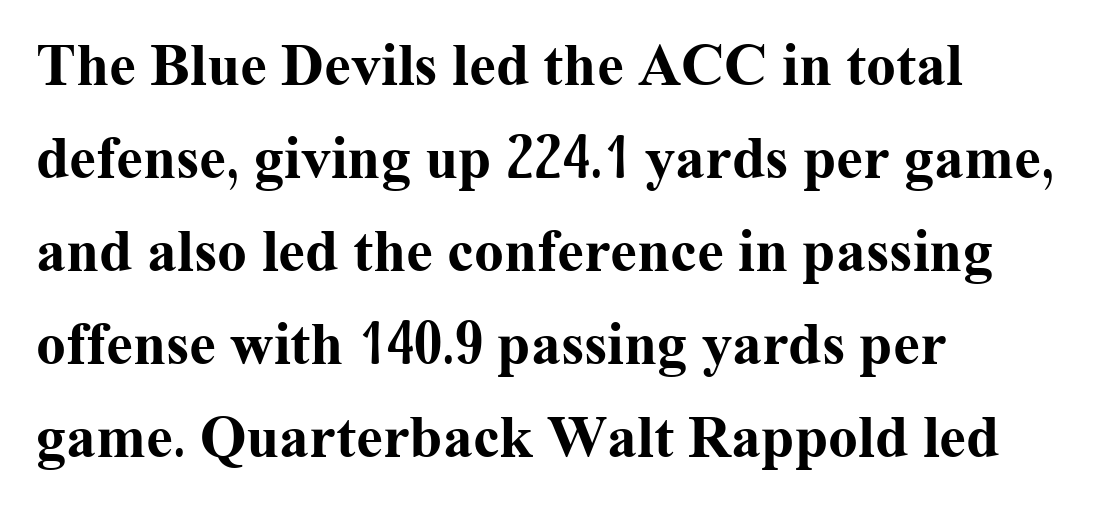
{"serif": "yes", "italic": "no", "bold": "yes", "weight": "bold", "width": "normal", "stroke_contrast": "medium", "x_height": "medium", "monospaced": "no", "underline": "no", "align": "left", "line_spacing": "normal", "line_spacing_ratio": 1.55, "letter_spacing": "normal", "letter_spacing_em": 0.0, "glyph_px": 60}
